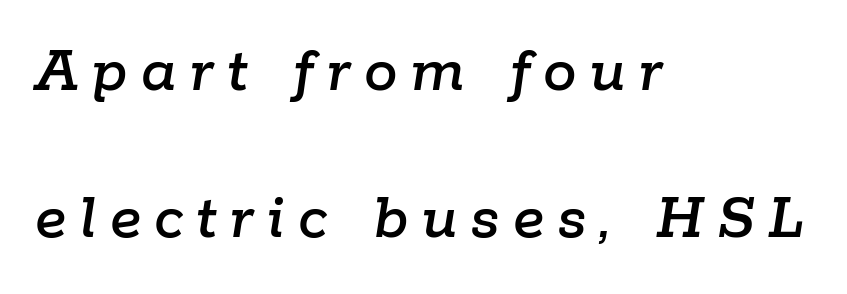
The image shows 67 px text type, italic (leaning right); set left-aligned, loose line spacing (2.19x), unusually wide letter spacing (+0.2 em), not underlined; low stroke contrast and a medium x-height.
